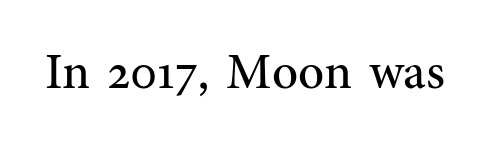
Bold? No — there's no thickening of the strokes. If you drew a line through each stem, it would be perfectly vertical. Each letter keeps its own natural width here, so spacing adapts to shape. What stands out about the letter spacing? Nothing — it is the standard amount. These lines are composed in type with serifs. Only glyphs here, with clear space below each row.
